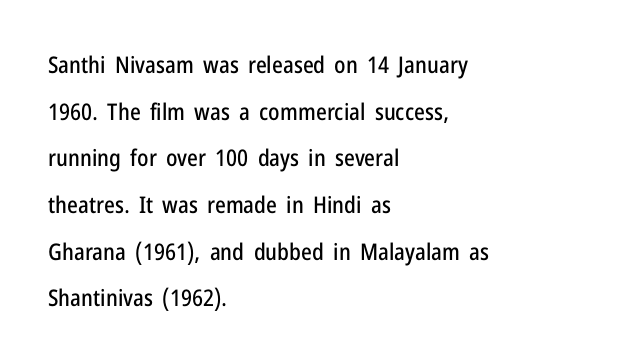
The image shows 23 px text type, upright; set left-aligned, loose line spacing (2.03x), normal letter spacing, not underlined.
